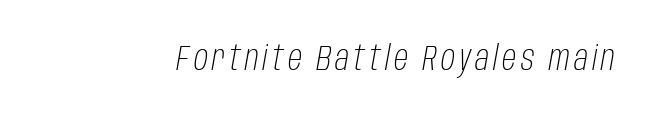
{"italic": "yes", "lean": "right", "slant_degrees": 10, "bold": "no", "weight": "light", "width": "condensed", "stroke_contrast": "low", "x_height": "large", "monospaced": "no", "underline": "no", "glyph_px": 35}
